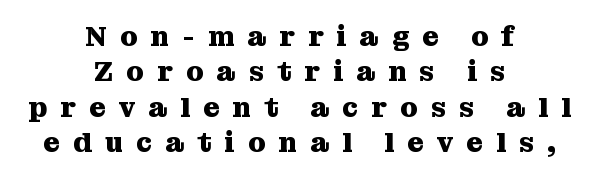
Q: Is the text bold? A: Yes.
Q: Is the text italic (slanted)? A: No, it is upright.
Q: Is the typeface a serif or a sans-serif typeface? A: Serif.
Q: Is the text underlined? A: No.
Q: How is the paragraph aligned? A: Centered.
Q: Is the spacing between letters normal or unusually wide? A: Unusually wide.
Q: Is the spacing between lines tight, normal or loose? A: Normal.
Q: Width (condensed, normal, or wide)? A: Normal.
Q: Stroke contrast? A: Medium.
Q: x-height? A: Medium.
Q: Monospaced? A: No.
